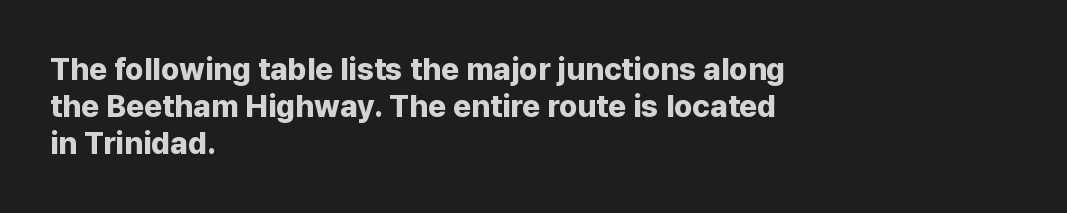
This sample has the flowing, uneven cadence of proportional lettering. Summary of weight: heavy, a full bold. The passage shown is typeset with a sans-serif family. The glyphs are unaccompanied by any horizontal stroke below them.
